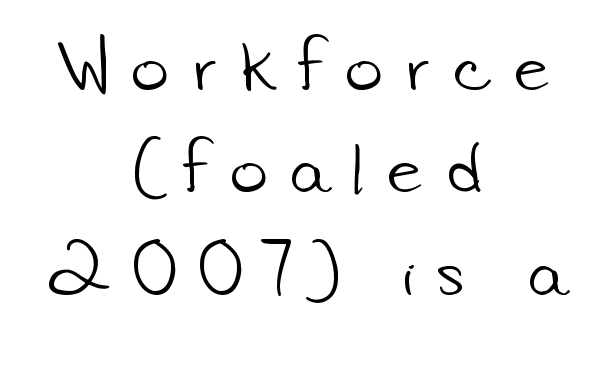
The image shows 64 px light sans-serif type; set centered, normal line spacing (1.6x), unusually wide letter spacing (+0.36 em), not underlined; low stroke contrast and a small x-height.
